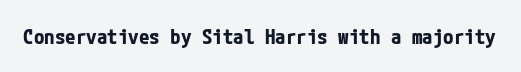
The image shows 21 px bold type, upright; set normal letter spacing, not underlined.
